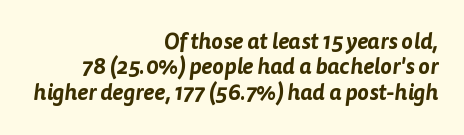
{"underline": "no", "align": "right", "line_spacing": "tight", "line_spacing_ratio": 1.15, "letter_spacing": "normal", "letter_spacing_em": 0.0, "glyph_px": 22}
